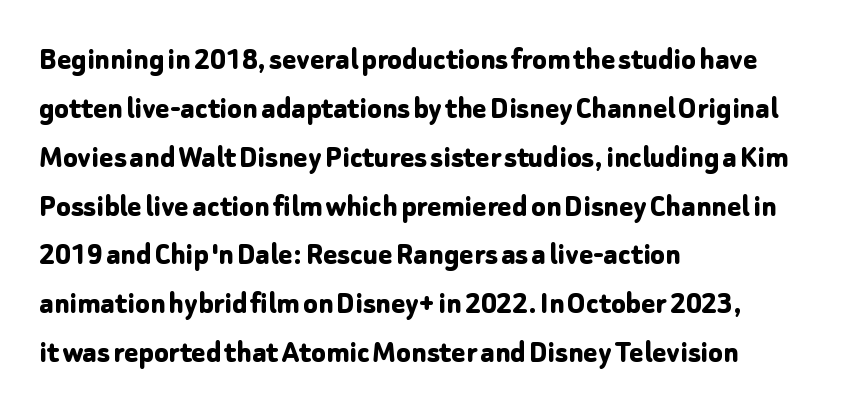
{"serif": "no", "italic": "no", "bold": "yes", "weight": "bold", "width": "normal", "stroke_contrast": "low", "x_height": "medium", "monospaced": "no", "underline": "no", "align": "left", "line_spacing": "normal", "line_spacing_ratio": 1.48, "letter_spacing": "normal", "letter_spacing_em": 0.0, "glyph_px": 33}
